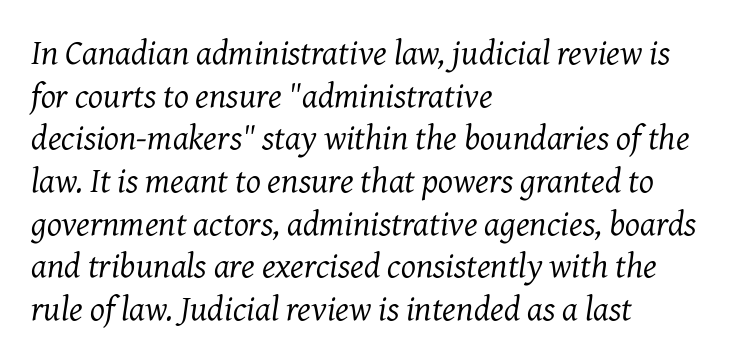
Q: Is the text bold? A: No.
Q: Is the text italic (slanted)? A: Yes, it leans right by about 7 degrees.
Q: Is the typeface a serif or a sans-serif typeface? A: Serif.
Q: Is the text underlined? A: No.
Q: How is the paragraph aligned? A: Left-aligned.
Q: Is the spacing between letters normal or unusually wide? A: Normal.
Q: Width (condensed, normal, or wide)? A: Normal.
Q: Stroke contrast? A: Medium.
Q: x-height? A: Medium.
Q: Monospaced? A: No.
